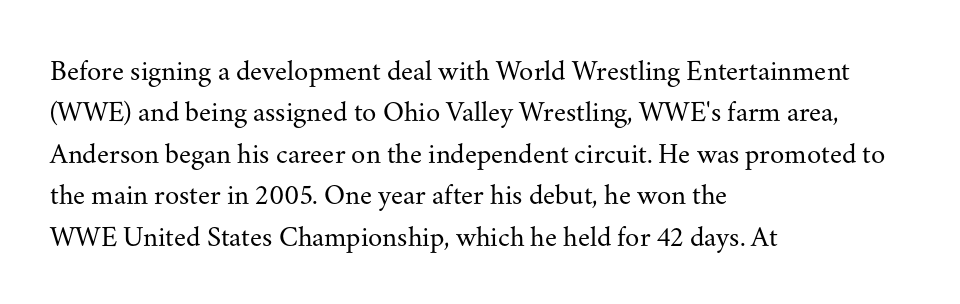
Q: Is the text bold? A: No.
Q: Is the text italic (slanted)? A: No, it is upright.
Q: Is the typeface a serif or a sans-serif typeface? A: Serif.
Q: Is the text underlined? A: No.
Q: How is the paragraph aligned? A: Left-aligned.
Q: Is the spacing between letters normal or unusually wide? A: Normal.
Q: Is the spacing between lines tight, normal or loose? A: Normal.
Q: Width (condensed, normal, or wide)? A: Normal.
Q: Stroke contrast? A: Medium.
Q: x-height? A: Small.
Q: Monospaced? A: No.
